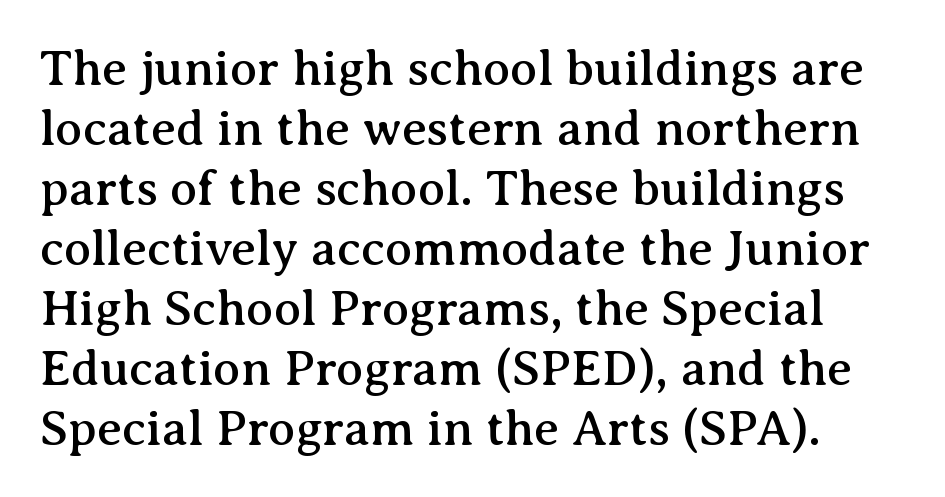
Note the varied advance widths — an 'i' is clearly narrower than an 'm'. Characters remain perfectly vertical along every line. The gap between lines stays unmarked. Between one letter and the next there's only the usual sliver of space. A typesetter would label this face a serif.
